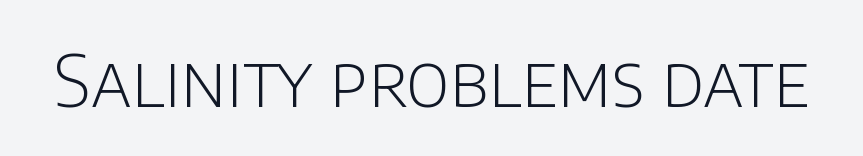
Q: Is the text bold? A: No.
Q: Is the text italic (slanted)? A: No, it is upright.
Q: Is the typeface a serif or a sans-serif typeface? A: Sans-serif.
Q: Is the text underlined? A: No.
Q: Is the spacing between letters normal or unusually wide? A: Normal.
Q: Width (condensed, normal, or wide)? A: Normal.
Q: Stroke contrast? A: Low.
Q: x-height? A: Large.
Q: Monospaced? A: No.
